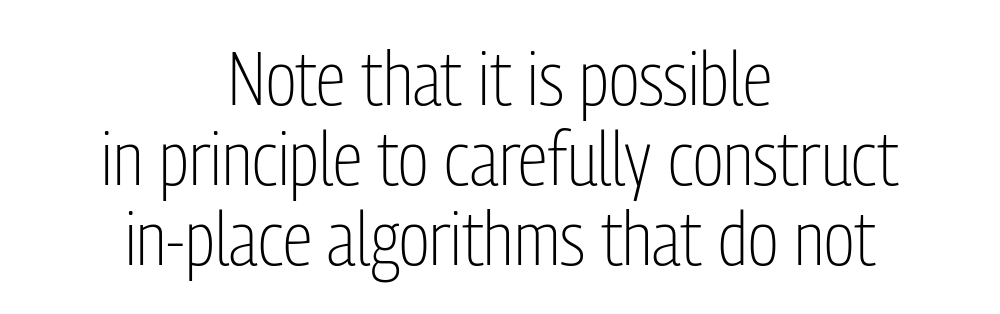
In terms of letterform style, serifs are entirely absent. If you folded the block vertically in half, each line would mirror itself in length. The foot of each line stays bare and open. Between one letter and the next there's only the usual sliver of space. Think of a printed novel: that variable character pitch is what you see here.
